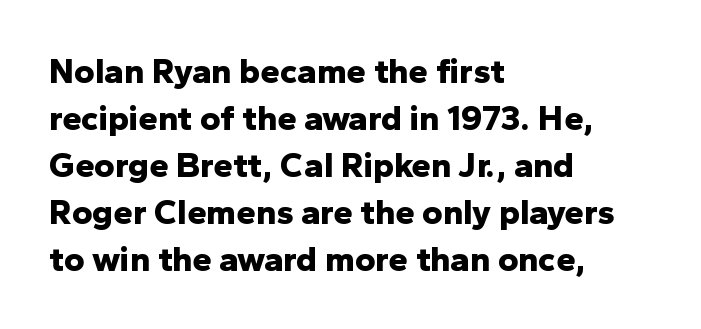
Thick stems and heavy bowls — unmistakably bold. Do the characters align in a grid? No, the font is proportional. Quick note: not italic, upright. Vertically, the passage feels balanced, rows spaced as you'd expect. These lines stack with their left ends in a neat column.
